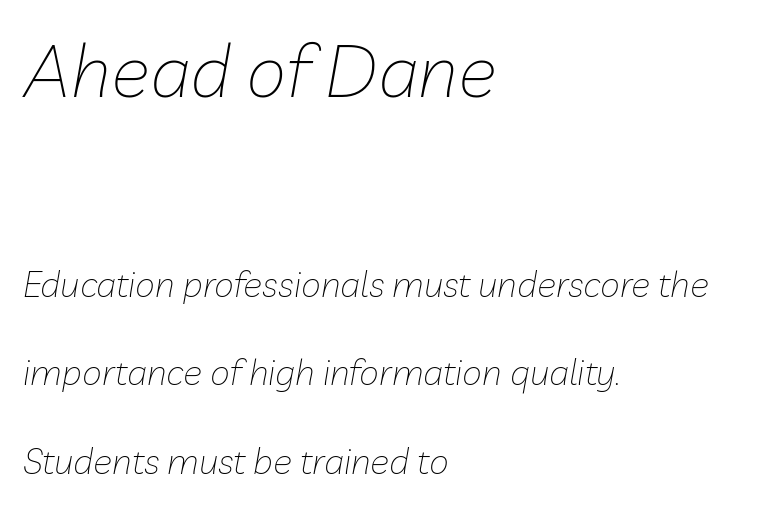
Think of a printed novel: that variable character pitch is what you see here. Horizontal bands of white between lines are thick stripes. The face looks like a standard text weight, possibly lighter. The glyphs are unaccompanied by any horizontal stroke below them.
